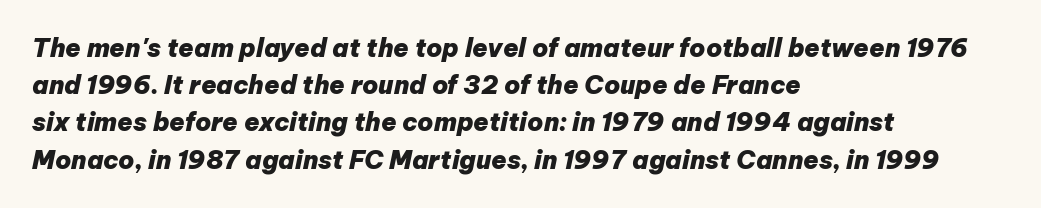
Q: Is the text bold? A: Yes.
Q: Is the text italic (slanted)? A: Yes, it leans right by about 12 degrees.
Q: Is the text underlined? A: No.
Q: How is the paragraph aligned? A: Left-aligned.
Q: Is the spacing between letters normal or unusually wide? A: Normal.
Q: Is the spacing between lines tight, normal or loose? A: Normal.
